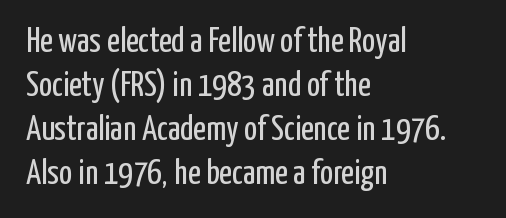
{"serif": "no", "italic": "no", "bold": "no", "weight": "regular", "width": "condensed", "stroke_contrast": "low", "x_height": "medium", "monospaced": "no", "underline": "no", "align": "left", "line_spacing": "normal", "line_spacing_ratio": 1.26, "letter_spacing": "normal", "letter_spacing_em": 0.0, "glyph_px": 35}
